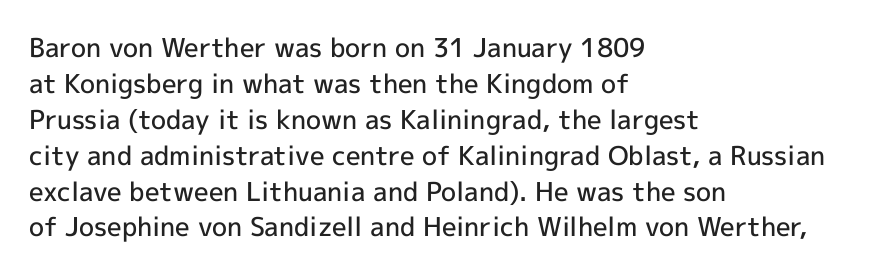
The image shows 26 px text type, upright; set left-aligned, normal line spacing (1.38x), normal letter spacing, not underlined.
